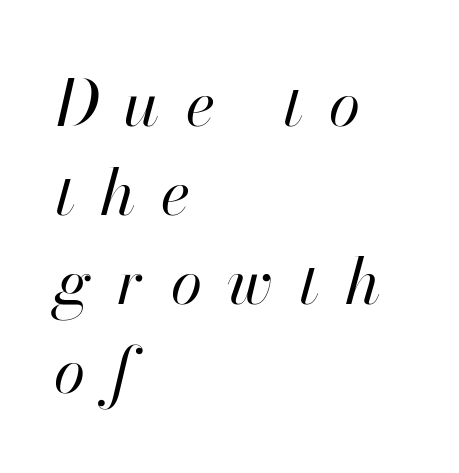
The image shows 64 px regular-weight type, italic (leaning right); set left-aligned, normal line spacing (1.39x), unusually wide letter spacing (+0.4 em), not underlined; high stroke contrast and a small x-height.
